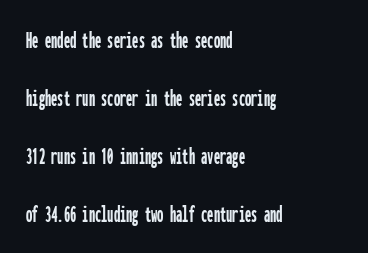
Q: Is the text italic (slanted)? A: No, it is upright.
Q: Is the text underlined? A: No.
Q: How is the paragraph aligned? A: Left-aligned.
Q: Is the spacing between letters normal or unusually wide? A: Normal.
Q: Is the spacing between lines tight, normal or loose? A: Loose.
